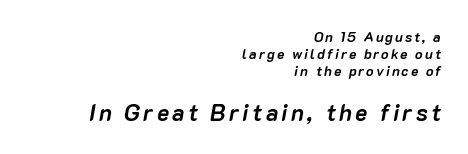
The image shows 23 px bold type, italic (leaning right); set right-aligned, line spacing 1.2x, not underlined; the second (bottom) block is 1.64x larger.
